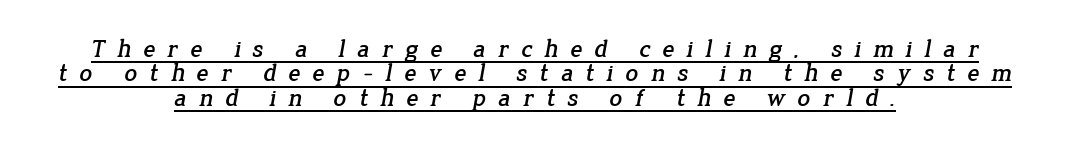
{"underline": "yes", "align": "center", "line_spacing": "tight", "line_spacing_ratio": 0.98, "letter_spacing": "wide", "letter_spacing_em": 0.48, "glyph_px": 25}
